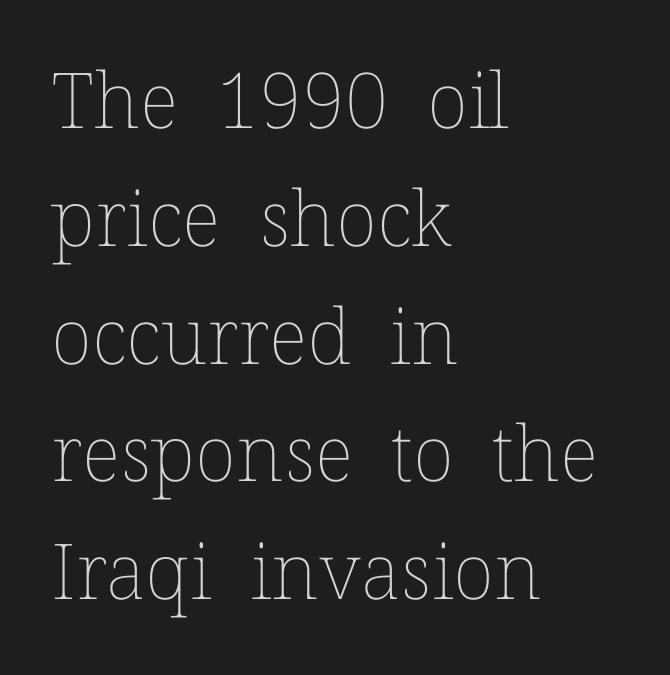
{"italic": "no", "bold": "no", "weight": "thin", "width": "normal", "stroke_contrast": "low", "x_height": "medium", "monospaced": "no", "underline": "no", "align": "left", "line_spacing": "normal", "line_spacing_ratio": 1.53, "letter_spacing": "normal", "letter_spacing_em": 0.0, "glyph_px": 77}
